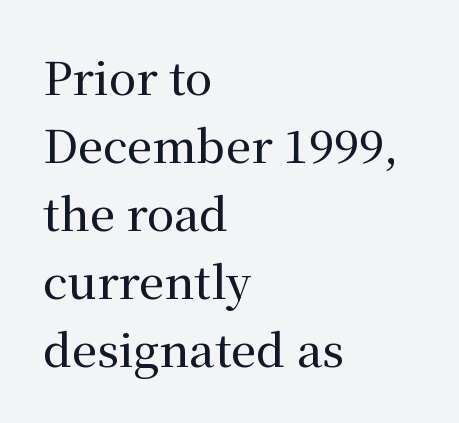
The image shows 45 px serif type, upright; set left-aligned, normal line spacing (1.51x), normal letter spacing, not underlined; medium stroke contrast and a medium x-height.
